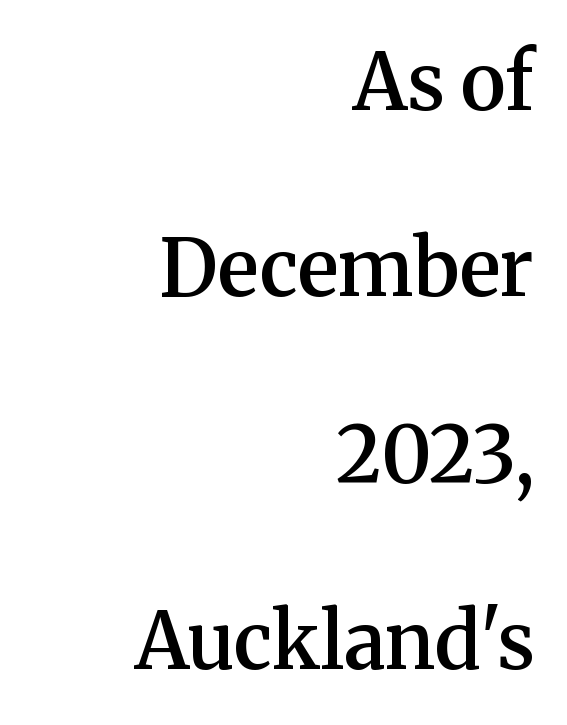
The image shows 78 px semibold serif type, upright; set right-aligned, loose line spacing (2.39x), normal letter spacing, not underlined; medium stroke contrast and a medium x-height.
